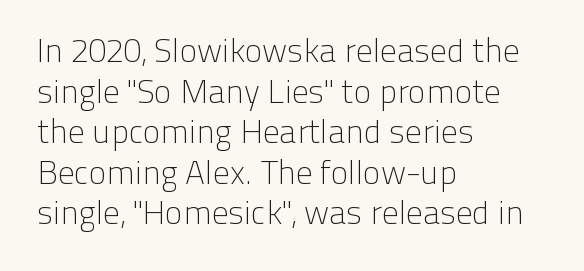
The image shows 33 px light sans-serif type, upright; set left-aligned, line spacing 1.23x, normal letter spacing, not underlined; low stroke contrast and a medium x-height.
